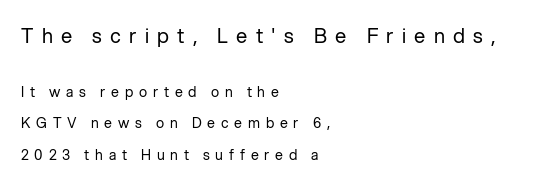
The image shows 20 px text type, upright; set left-aligned, loose line spacing (2.22x), unusually wide letter spacing (+0.41 em), not underlined; the first (top) block is 1.43x larger.
